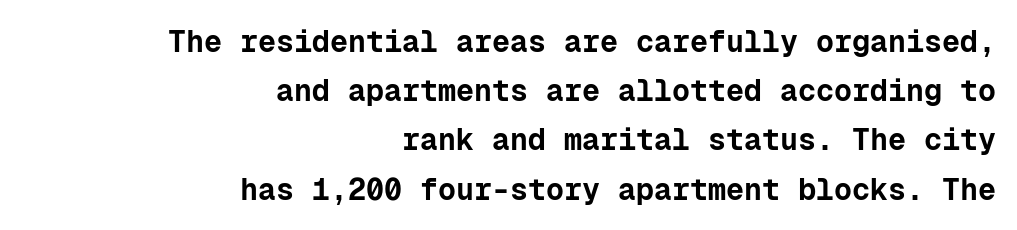
{"serif": "no", "italic": "no", "bold": "yes", "weight": "bold", "width": "normal", "stroke_contrast": "low", "x_height": "medium", "monospaced": "yes", "underline": "no", "align": "right", "line_spacing": "normal", "line_spacing_ratio": 1.64, "letter_spacing": "normal", "letter_spacing_em": 0.0, "glyph_px": 30}
